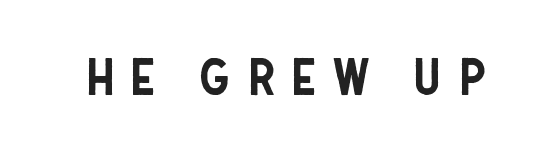
{"serif": "no", "italic": "no", "width": "condensed", "stroke_contrast": "low", "x_height": "large", "monospaced": "no", "underline": "no", "letter_spacing": "wide", "letter_spacing_em": 0.33, "glyph_px": 50}
